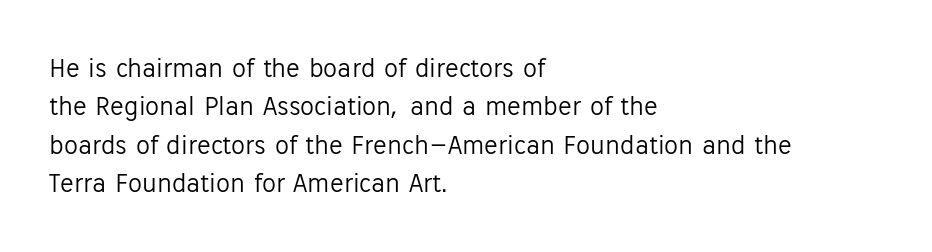
{"serif": "no", "italic": "no", "bold": "no", "weight": "light", "width": "normal", "stroke_contrast": "low", "x_height": "medium", "monospaced": "no", "underline": "no", "align": "left", "line_spacing": "normal", "line_spacing_ratio": 1.37, "letter_spacing": "normal", "letter_spacing_em": 0.0, "glyph_px": 28}
